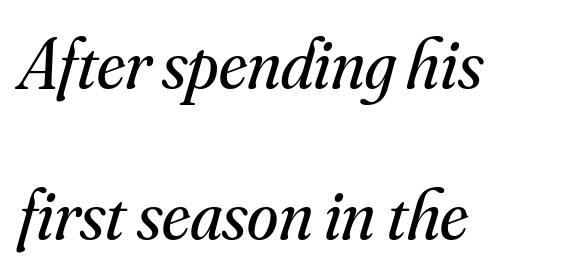
Q: Is the text bold? A: No.
Q: Is the text italic (slanted)? A: Yes, it leans right by about 16 degrees.
Q: Is the typeface a serif or a sans-serif typeface? A: Serif.
Q: Is the text underlined? A: No.
Q: How is the paragraph aligned? A: Left-aligned.
Q: Is the spacing between letters normal or unusually wide? A: Normal.
Q: Is the spacing between lines tight, normal or loose? A: Loose.
Q: Width (condensed, normal, or wide)? A: Normal.
Q: Stroke contrast? A: Medium.
Q: x-height? A: Small.
Q: Monospaced? A: No.
